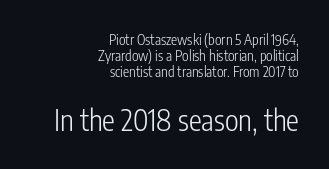
The image shows 29 px light, condensed sans-serif type, upright; set right-aligned, tight line spacing (1.15x), normal letter spacing, not underlined; the second (bottom) block is 2.07x larger; low stroke contrast and a medium x-height.
